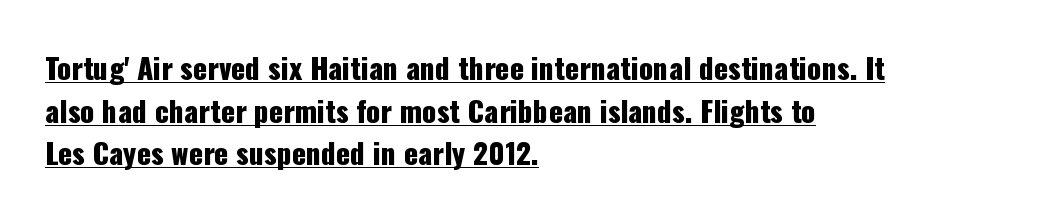
Q: Is the text italic (slanted)? A: No, it is upright.
Q: Is the typeface a serif or a sans-serif typeface? A: Sans-serif.
Q: Is the text underlined? A: Yes.
Q: How is the paragraph aligned? A: Left-aligned.
Q: Is the spacing between letters normal or unusually wide? A: Normal.
Q: Is the spacing between lines tight, normal or loose? A: Normal.
Q: Width (condensed, normal, or wide)? A: Condensed.
Q: Stroke contrast? A: Low.
Q: x-height? A: Medium.
Q: Monospaced? A: No.
